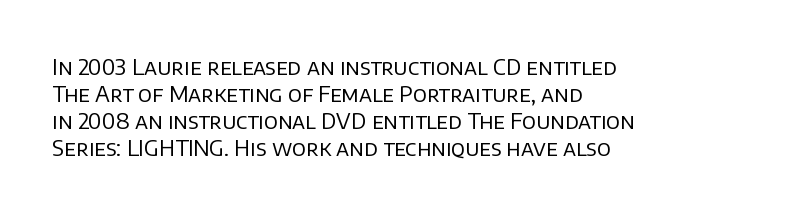
The image shows 22 px text type, upright; set left-aligned, line spacing 1.22x, normal letter spacing, not underlined.
